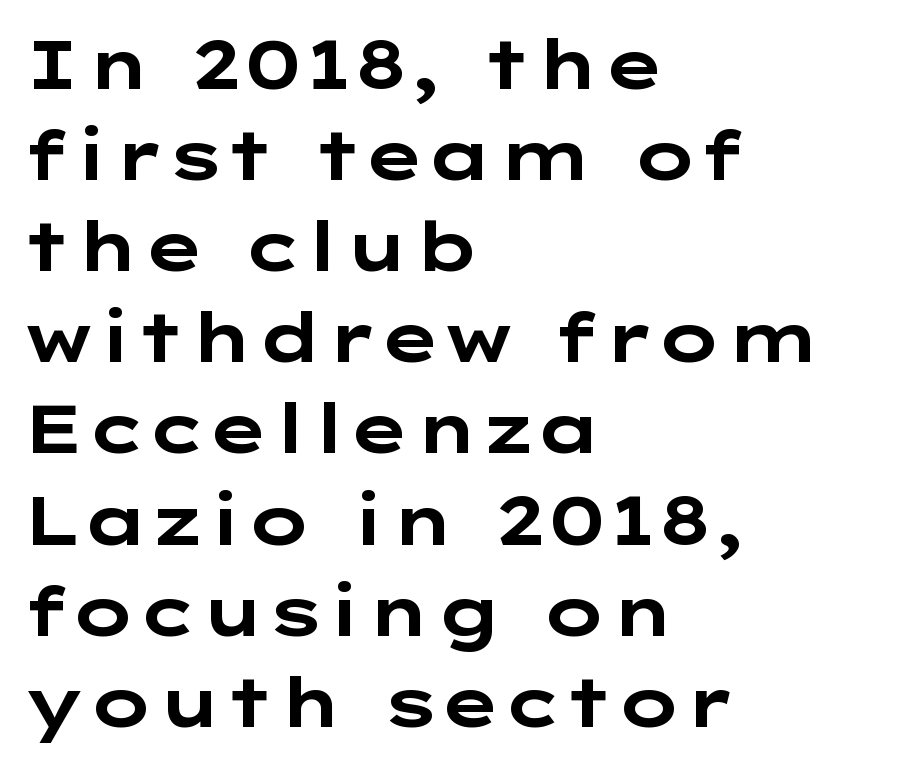
Q: Is the text bold? A: Yes.
Q: Is the text italic (slanted)? A: No, it is upright.
Q: Is the typeface a serif or a sans-serif typeface? A: Sans-serif.
Q: Is the text underlined? A: No.
Q: How is the paragraph aligned? A: Left-aligned.
Q: Is the spacing between letters normal or unusually wide? A: Normal.
Q: Is the spacing between lines tight, normal or loose? A: Normal.
Q: Width (condensed, normal, or wide)? A: Wide.
Q: Stroke contrast? A: Low.
Q: x-height? A: Medium.
